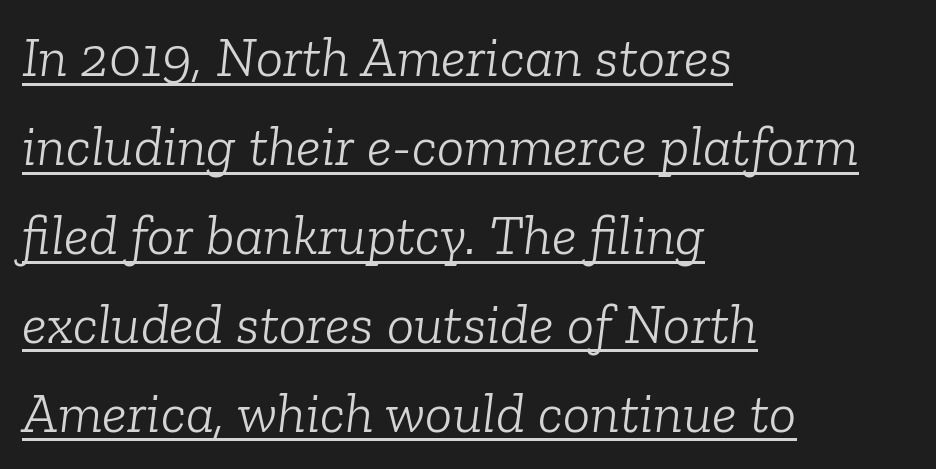
The image shows 57 px light serif type, italic (leaning right); set left-aligned, normal line spacing (1.56x), normal letter spacing, underlined; low stroke contrast and a medium x-height.
